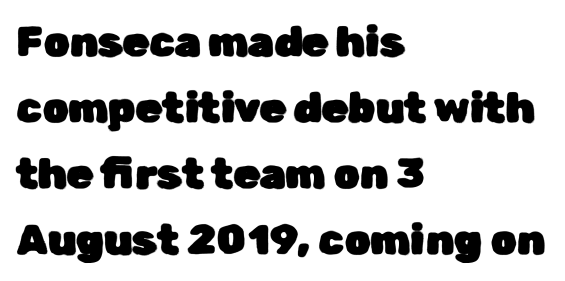
These lines are rendered in a variable-pitch font. The rendering keeps characters at their native spacing. A normal amount of white space separates one row of letters from the next. Are there feet on the stems? There aren't — it's a sans. Does the lettering tilt? It doesn't — this is upright. Underlining? Definitely not there.
